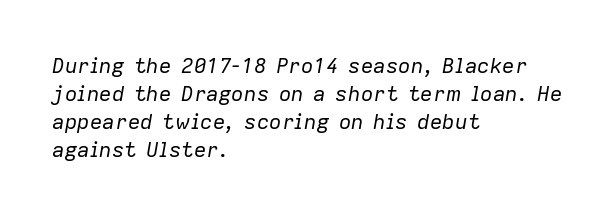
The rag falls on the right side of this text block. The strokes are not fattened; the text isn't bold. Rows of type keep a routine distance in the vertical direction. Letter spacing: default.
